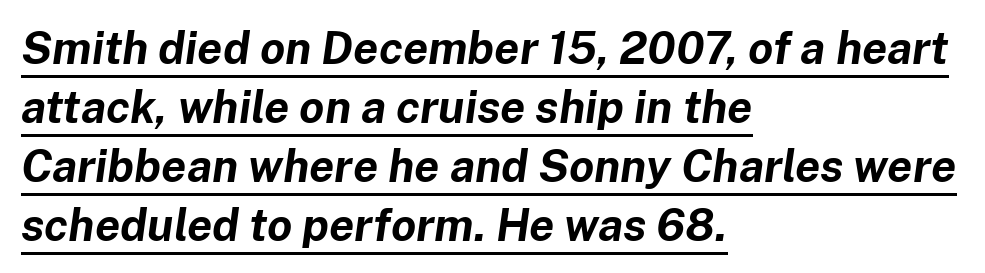
Q: Is the text bold? A: Yes.
Q: Is the text italic (slanted)? A: Yes, it leans right by about 8 degrees.
Q: Is the text underlined? A: Yes.
Q: How is the paragraph aligned? A: Left-aligned.
Q: Is the spacing between letters normal or unusually wide? A: Normal.
Q: Is the spacing between lines tight, normal or loose? A: Normal.
Q: Width (condensed, normal, or wide)? A: Normal.
Q: Stroke contrast? A: Low.
Q: x-height? A: Medium.
Q: Monospaced? A: No.
